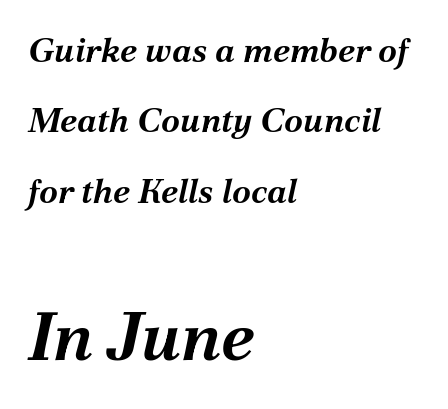
Q: Is the text bold? A: Yes.
Q: Is the text italic (slanted)? A: Yes, it leans right by about 12 degrees.
Q: Is the text underlined? A: No.
Q: How is the paragraph aligned? A: Left-aligned.
Q: Is the spacing between letters normal or unusually wide? A: Normal.
Q: Is the spacing between lines tight, normal or loose? A: Loose.
Q: Which block of text is set in a larger size, the first (top) or the second (bottom)? A: The second (bottom) one.
Q: Width (condensed, normal, or wide)? A: Normal.
Q: Stroke contrast? A: Medium.
Q: x-height? A: Medium.
Q: Monospaced? A: No.
